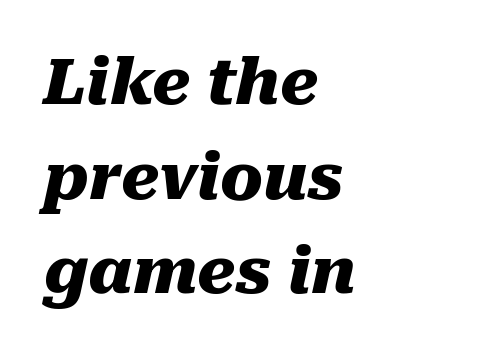
A bare baseline throughout the passage. The passage shown stacks its lines at a standard gap. In terms of letterspacing, this is plain default setting. There's an unmistakable incline to the writing here.
